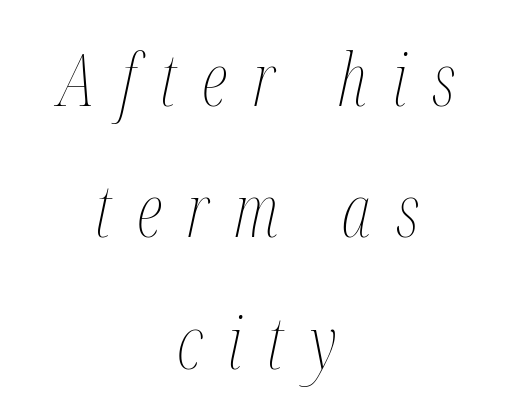
Q: Is the text bold? A: No.
Q: Is the text italic (slanted)? A: Yes, it leans right by about 12 degrees.
Q: Is the text underlined? A: No.
Q: How is the paragraph aligned? A: Centered.
Q: Is the spacing between letters normal or unusually wide? A: Unusually wide.
Q: Width (condensed, normal, or wide)? A: Condensed.
Q: Stroke contrast? A: Medium.
Q: x-height? A: Medium.
Q: Monospaced? A: No.
